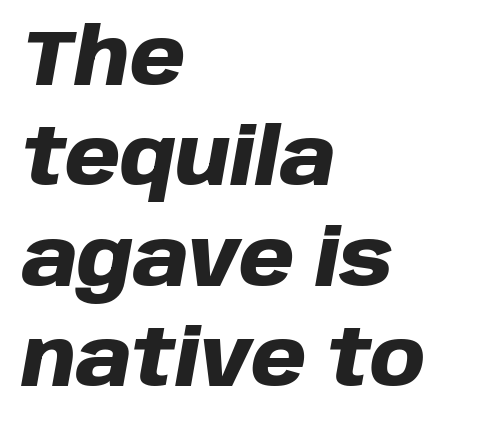
The image shows 79 px heavy type, italic (leaning right); set left-aligned, normal line spacing (1.27x), normal letter spacing, not underlined; low stroke contrast and a large x-height.
